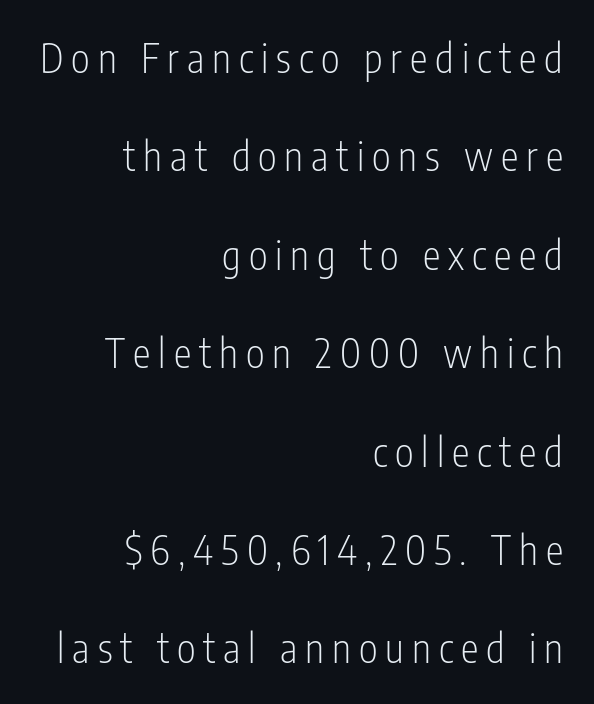
The letters are spread apart with noticeably loose tracking. Leftover space on each line is placed entirely before the opening word. To sum up the face: it is a sans, with no serifs. How would I describe the line gaps? Wide and relaxed.
